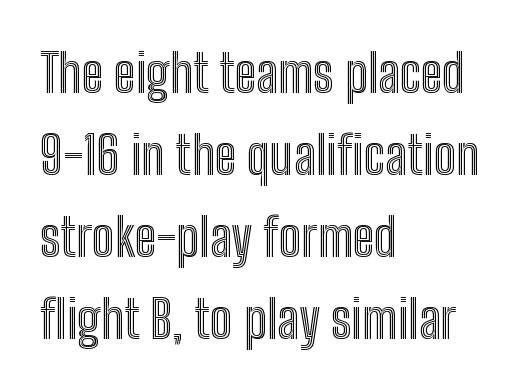
Honestly, the letter spacing is just normal — you wouldn't notice it. Line spacing here is normal. Line beginnings align vertically; line endings do not. This sample uses an upright cut, with every glyph sitting square on the baseline.
